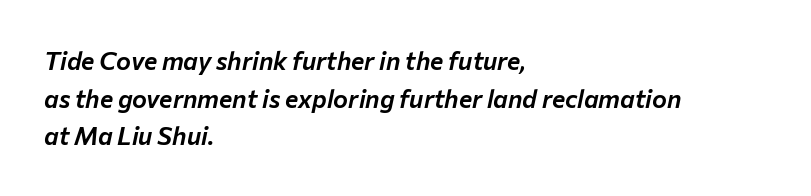
Q: Is the text italic (slanted)? A: Yes, it leans right by about 12 degrees.
Q: Is the text underlined? A: No.
Q: How is the paragraph aligned? A: Left-aligned.
Q: Is the spacing between letters normal or unusually wide? A: Normal.
Q: Is the spacing between lines tight, normal or loose? A: Normal.
